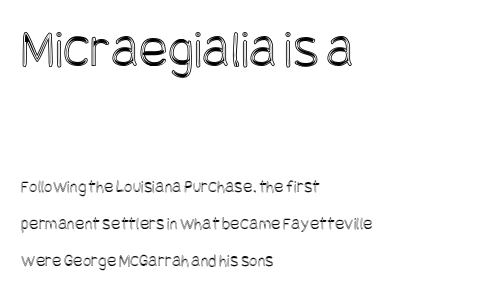
{"italic": "no", "width": "condensed", "x_height": "large", "underline": "no", "align": "left", "line_spacing": "loose", "line_spacing_ratio": 2.08, "letter_spacing": "normal", "letter_spacing_em": 0.0, "larger_block": "first", "size_ratio": 3.0, "glyph_px": 54}
